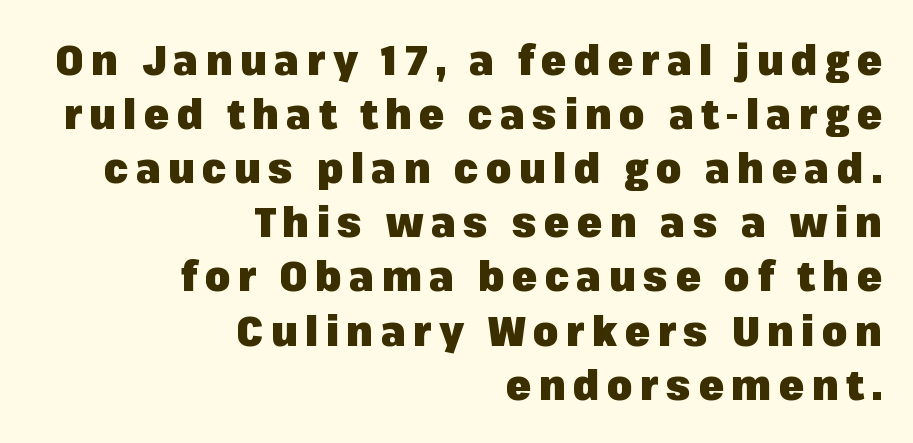
The image shows 41 px heavy sans-serif type, upright; set right-aligned, normal line spacing (1.32x), not underlined; low stroke contrast and a medium x-height.
